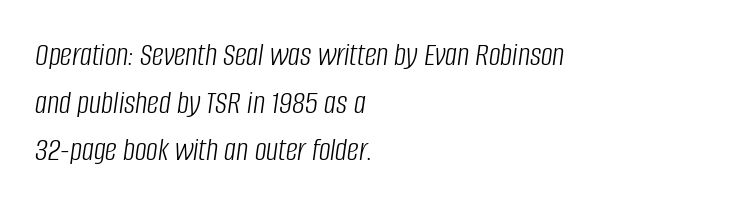
The image shows 33 px light, condensed type, italic (leaning right); set left-aligned, normal line spacing (1.44x), normal letter spacing, not underlined; low stroke contrast and a large x-height.
